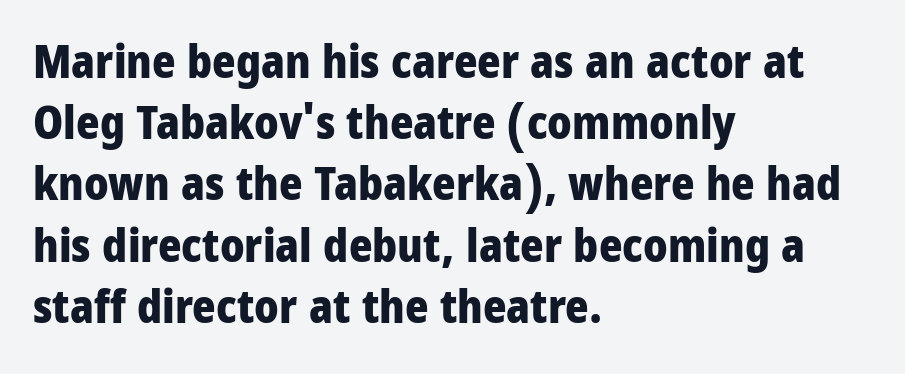
The image shows 45 px heavy, condensed sans-serif type, upright; set left-aligned, normal line spacing (1.36x), normal letter spacing, not underlined; low stroke contrast and a large x-height.
